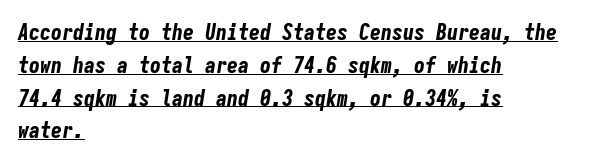
The image shows 22 px bold type, italic (leaning right); set left-aligned, normal line spacing (1.49x), normal letter spacing, underlined.
